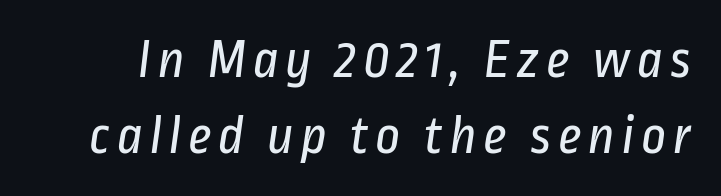
{"serif": "no", "bold": "no", "weight": "regular", "width": "condensed", "stroke_contrast": "low", "x_height": "medium", "monospaced": "no", "underline": "no", "line_spacing": "normal", "line_spacing_ratio": 1.38, "glyph_px": 55}
